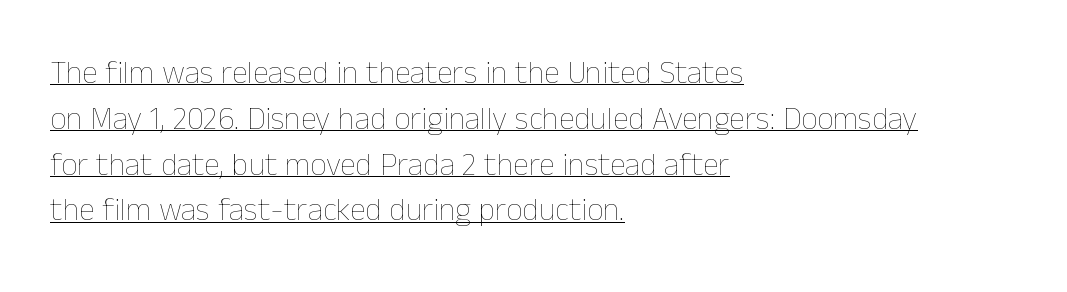
{"italic": "no", "bold": "no", "weight": "thin", "width": "normal", "stroke_contrast": "low", "x_height": "medium", "monospaced": "no", "underline": "yes", "align": "left", "line_spacing": "normal", "line_spacing_ratio": 1.43, "letter_spacing": "normal", "letter_spacing_em": 0.0, "glyph_px": 32}
